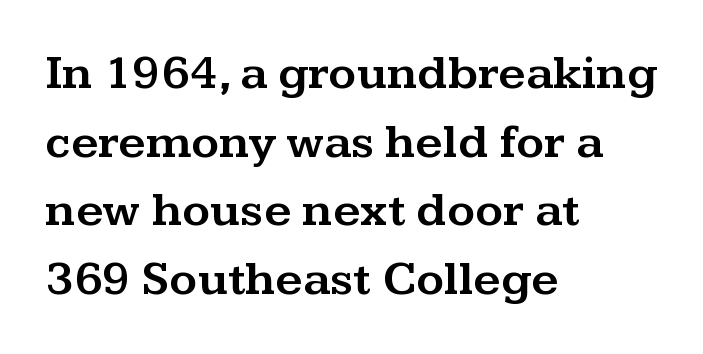
{"serif": "yes", "italic": "no", "width": "wide", "stroke_contrast": "medium", "x_height": "medium", "monospaced": "no", "underline": "no", "align": "left", "line_spacing": "normal", "line_spacing_ratio": 1.43, "letter_spacing": "normal", "letter_spacing_em": 0.0, "glyph_px": 48}
